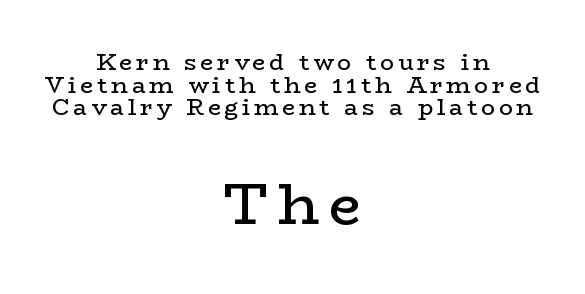
Each stroke keeps to a modest, everyday thickness or less. The letters carry serifs — small finishing strokes at the ends of their stems. One-word summary of the alignment: center. Glance below the letters and you will spot only blank space. Ascenders rise straight up at ninety degrees. Look at the glyph heights: the lower group is clearly the bigger setting.
